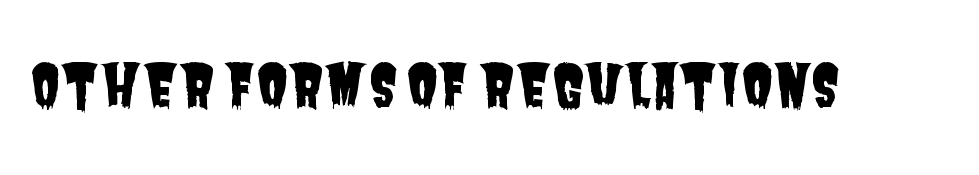
Spacing verdict: proportional, widths tailored to each character. Honestly, there is no underline to notice here at all. Nothing unusual about the tracking: characters are spaced as the font intends. This is sans-serif lettering, the kind often seen on screens and signage.
